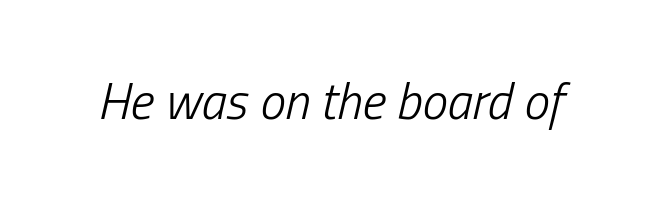
Unbolded letterforms with no extra heft. Here the glyphs are tracked normally, forming tight word shapes. In terms of posture, this sample is oblique. Words float on clear page, feet unadorned. The rendering uses natural spacing where letterforms have individual widths.
